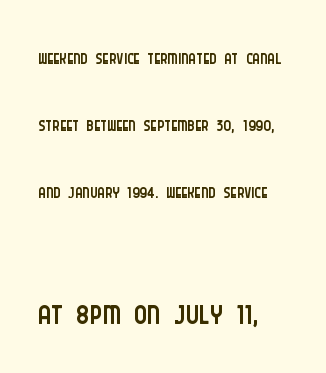
{"serif": "no", "italic": "no", "bold": "no", "weight": "light", "width": "condensed", "stroke_contrast": "low", "x_height": "large", "monospaced": "no", "underline": "no", "align": "left", "line_spacing": "loose", "line_spacing_ratio": 2.4, "letter_spacing": "normal", "letter_spacing_em": 0.0, "larger_block": "second", "size_ratio": 1.75, "glyph_px": 49}
